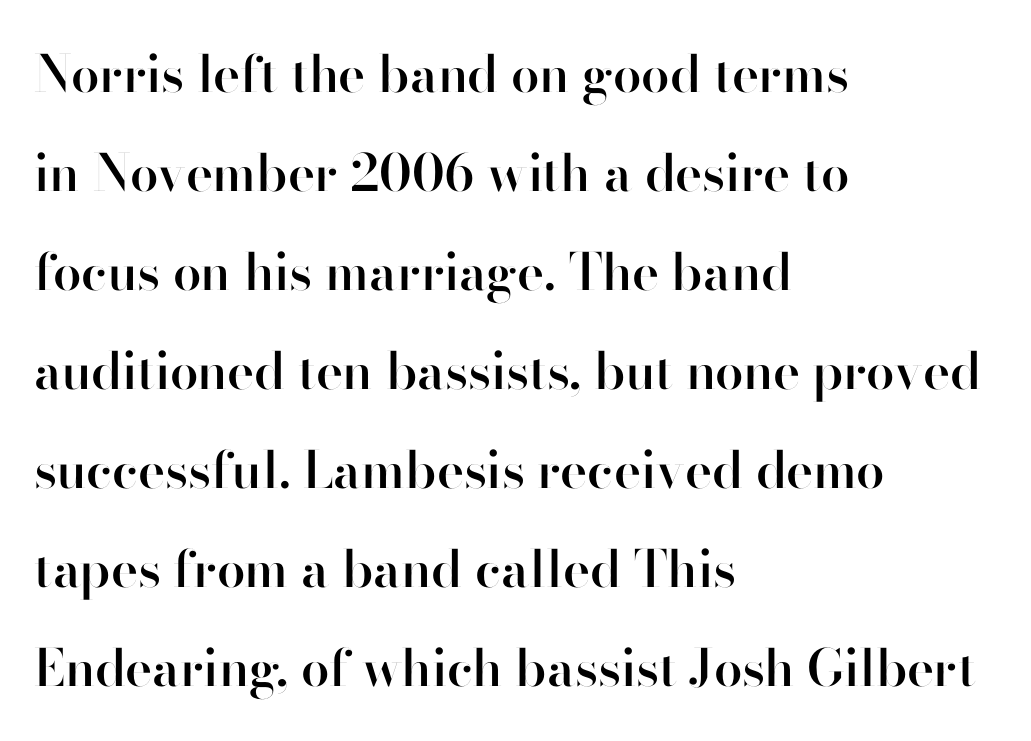
The leading is generous, giving the passage an open texture. Caption: multi-line text, flush left, ragged right. Spacing verdict: proportional, widths tailored to each character. The glyphs are unaccompanied by any horizontal stroke below them. Quick note: not italic, upright.
